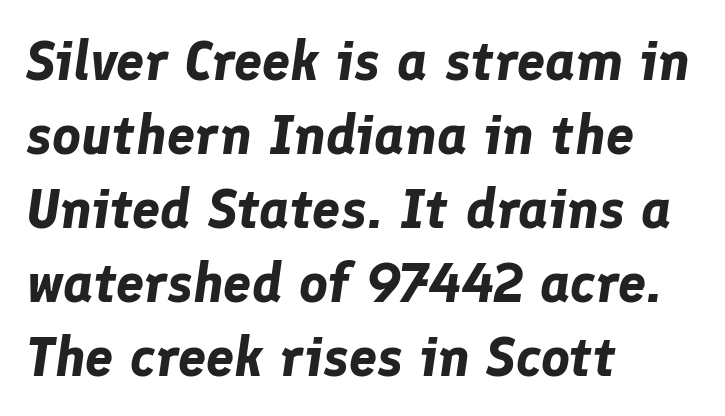
The letters are bold, with thick, heavy strokes. A clean baseline with only descenders dipping below it. The face used here is rendered with its standard letterfit. The text block is weighted toward the left margin, trailing off unevenly rightward. Italic? Definitely — the glyphs are oblique. Do the characters align in a grid? No, the font is proportional.
